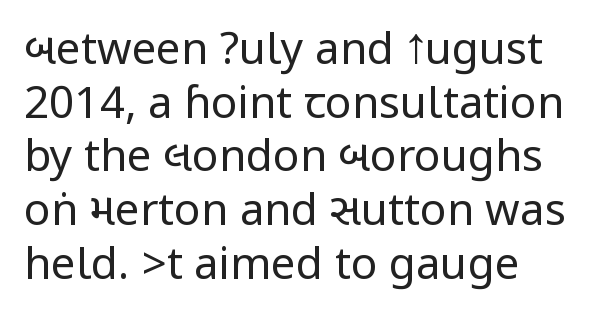
Q: Is the text bold? A: No.
Q: Is the text italic (slanted)? A: No, it is upright.
Q: Is the typeface a serif or a sans-serif typeface? A: Sans-serif.
Q: Is the text underlined? A: No.
Q: How is the paragraph aligned? A: Left-aligned.
Q: Is the spacing between letters normal or unusually wide? A: Normal.
Q: Width (condensed, normal, or wide)? A: Condensed.
Q: Stroke contrast? A: Low.
